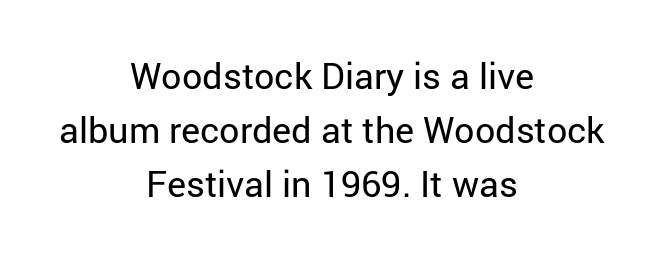
Rows of type keep a routine distance in the vertical direction. Unlike a traditional serif, this face leaves its strokes unadorned. Ink coverage per letter is moderate at most. Descenders are the only things crossing below the line.
